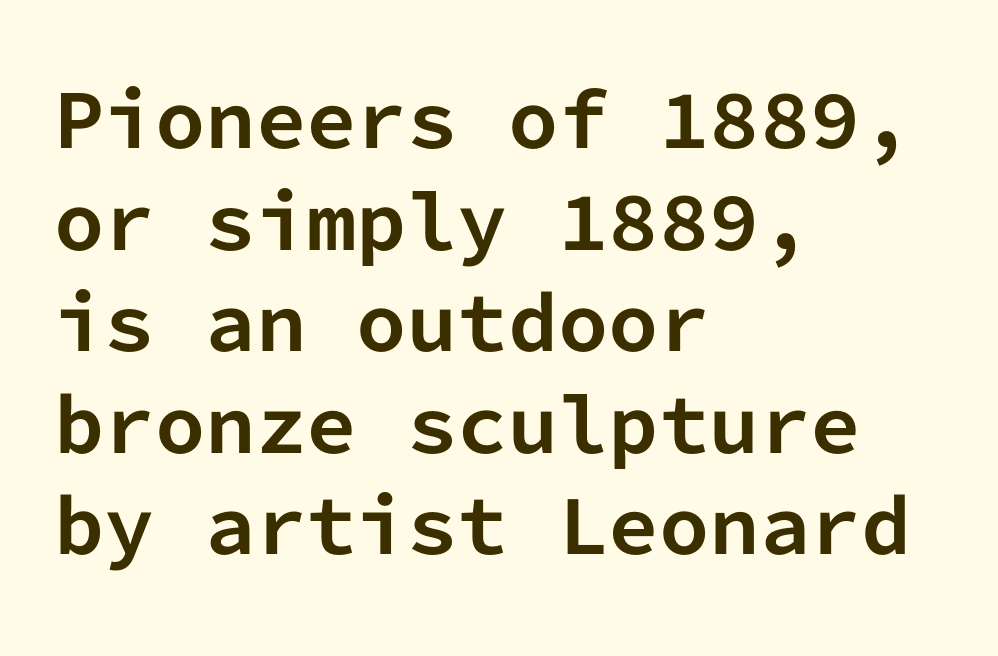
Q: Is the text bold? A: Yes.
Q: Is the text italic (slanted)? A: No, it is upright.
Q: Is the typeface a serif or a sans-serif typeface? A: Sans-serif.
Q: Is the text underlined? A: No.
Q: How is the paragraph aligned? A: Left-aligned.
Q: Is the spacing between letters normal or unusually wide? A: Normal.
Q: Is the spacing between lines tight, normal or loose? A: Normal.
Q: Width (condensed, normal, or wide)? A: Normal.
Q: Stroke contrast? A: Low.
Q: x-height? A: Medium.
Q: Monospaced? A: Yes.
